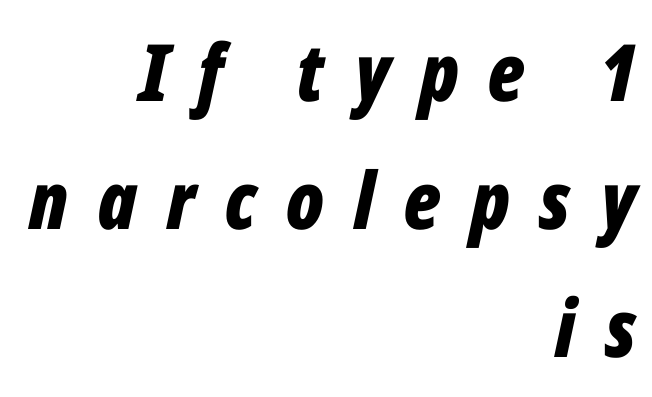
This sample uses expanded letter spacing, leaving extra air between glyphs. The rendering applies a slant to the glyphs. The gap between lines stays unmarked. Which margin do the lines hug? The right one — the left edge is uneven. Here the designer chose a conventional face with non-uniform glyph widths.
